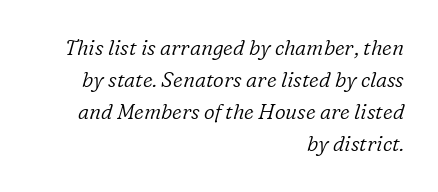
Q: Is the text bold? A: No.
Q: Is the text italic (slanted)? A: Yes, it leans right by about 16 degrees.
Q: Is the text underlined? A: No.
Q: How is the paragraph aligned? A: Right-aligned.
Q: Is the spacing between letters normal or unusually wide? A: Normal.
Q: Is the spacing between lines tight, normal or loose? A: Normal.
